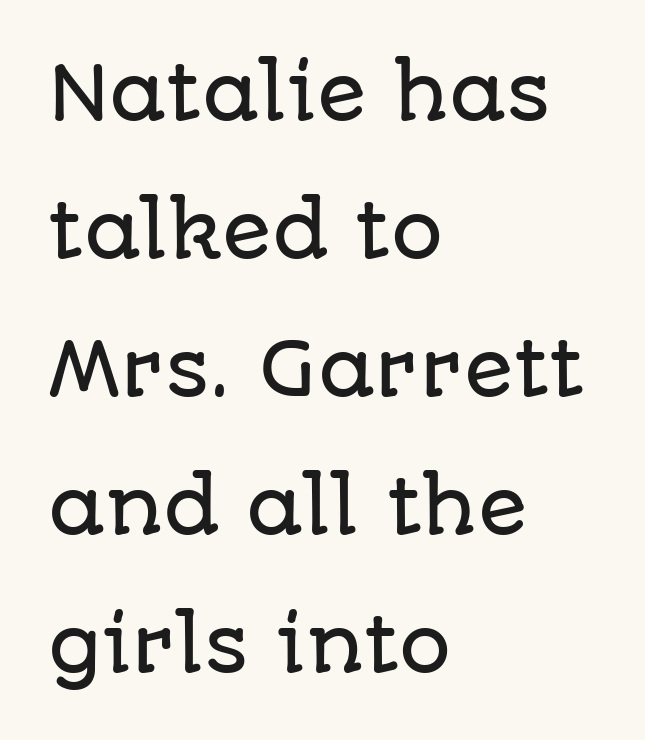
The image shows 73 px sans-serif type, upright; set left-aligned, line spacing 1.89x, normal letter spacing, not underlined; low stroke contrast and a large x-height.
